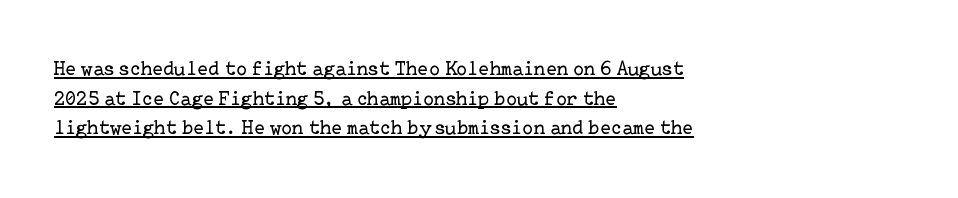
{"italic": "no", "bold": "no", "underline": "yes", "align": "left", "line_spacing": "normal", "line_spacing_ratio": 1.48, "letter_spacing": "normal", "letter_spacing_em": 0.0, "glyph_px": 20}
